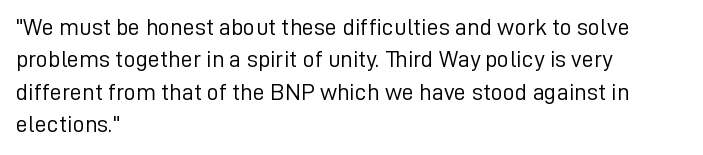
{"italic": "no", "bold": "no", "underline": "no", "align": "left", "line_spacing": "normal", "line_spacing_ratio": 1.35, "letter_spacing": "normal", "letter_spacing_em": 0.0, "glyph_px": 24}
